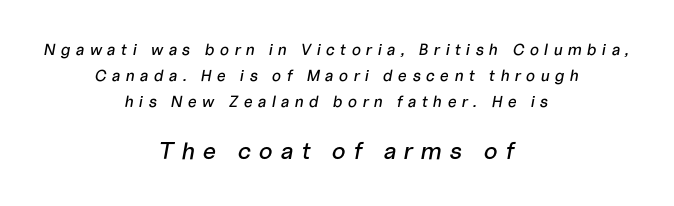
Q: Is the text italic (slanted)? A: Yes, it leans right by about 10 degrees.
Q: Is the text underlined? A: No.
Q: How is the paragraph aligned? A: Centered.
Q: Is the spacing between letters normal or unusually wide? A: Unusually wide.
Q: Is the spacing between lines tight, normal or loose? A: Normal.
Q: Which block of text is set in a larger size, the first (top) or the second (bottom)? A: The second (bottom) one.
